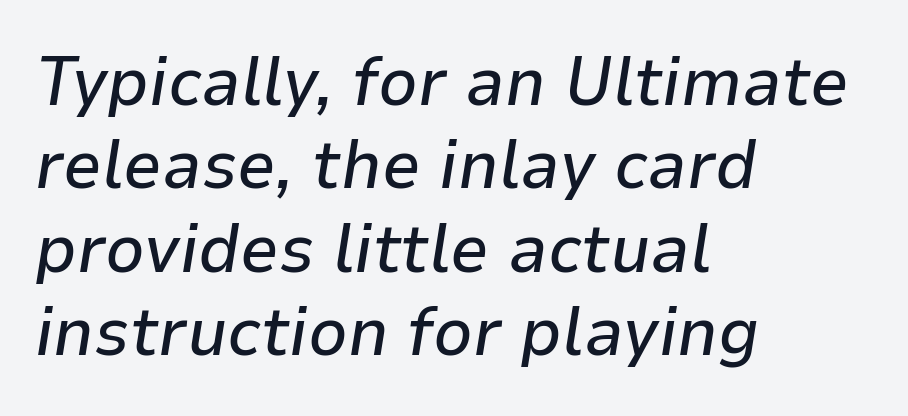
The lines are quadded left. The letters sit at their default tracking, neither squeezed nor spread. This rendering features lettering with no underline. Looks like regular typesetting: each glyph gets only the width it needs.
